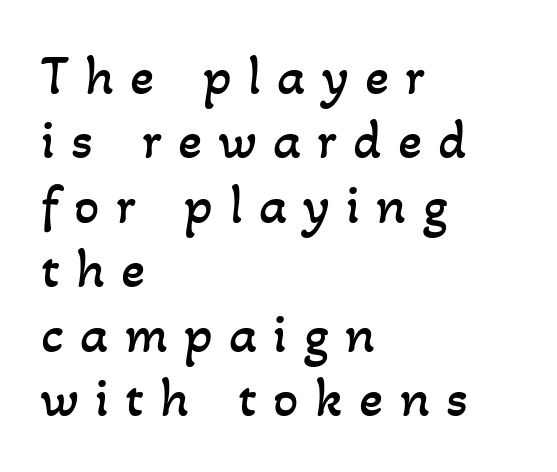
Rule under the text: the space is simply empty. The setting favours the left margin, as ordinary paragraphs usually do. Notice how descenders almost collide with the ascenders below — that's tight leading. Ink coverage per letter is moderate at most.
